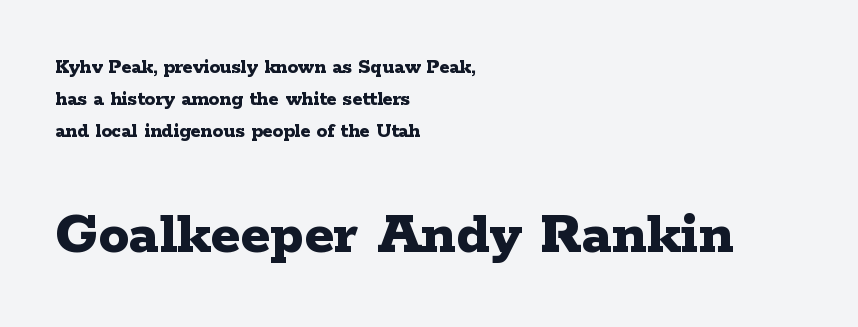
Q: Is the text bold? A: Yes.
Q: Is the text italic (slanted)? A: No, it is upright.
Q: Is the typeface a serif or a sans-serif typeface? A: Serif.
Q: Is the text underlined? A: No.
Q: How is the paragraph aligned? A: Left-aligned.
Q: Is the spacing between letters normal or unusually wide? A: Normal.
Q: Is the spacing between lines tight, normal or loose? A: Normal.
Q: Which block of text is set in a larger size, the first (top) or the second (bottom)? A: The second (bottom) one.
Q: Width (condensed, normal, or wide)? A: Wide.
Q: Stroke contrast? A: Low.
Q: x-height? A: Medium.
Q: Monospaced? A: No.
